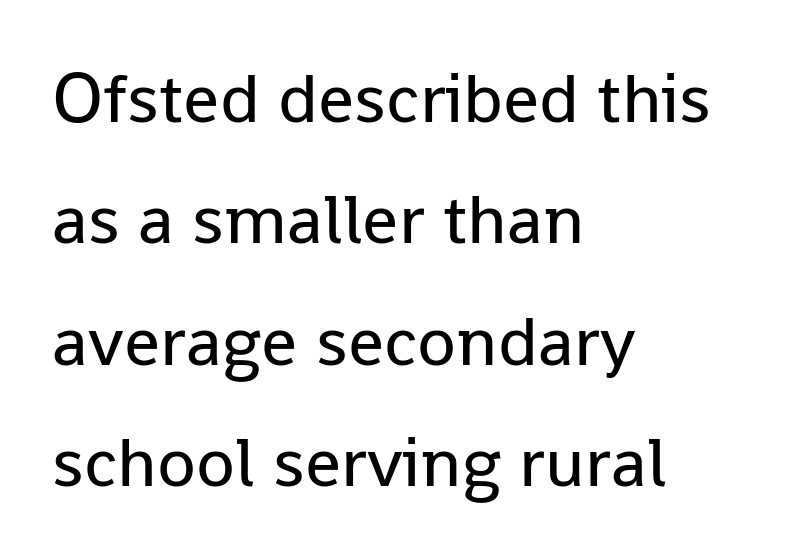
{"serif": "no", "italic": "no", "bold": "no", "weight": "regular", "width": "normal", "stroke_contrast": "low", "x_height": "medium", "monospaced": "no", "underline": "no", "align": "left", "line_spacing_ratio": 1.71, "letter_spacing": "normal", "letter_spacing_em": 0.0, "glyph_px": 71}
